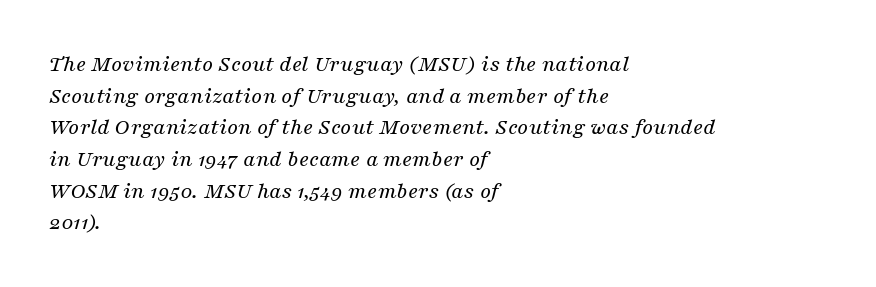
{"italic": "yes", "lean": "right", "slant_degrees": 16, "bold": "no", "underline": "no", "align": "left", "line_spacing": "normal", "line_spacing_ratio": 1.32, "letter_spacing": "normal", "letter_spacing_em": 0.0, "glyph_px": 24}
